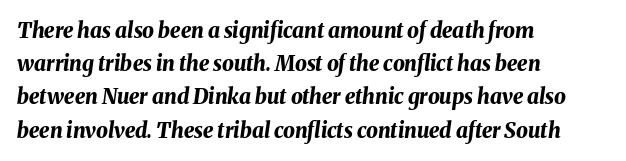
{"italic": "yes", "lean": "right", "slant_degrees": 8, "bold": "yes", "underline": "no", "align": "left", "line_spacing": "normal", "line_spacing_ratio": 1.58, "letter_spacing": "normal", "letter_spacing_em": 0.0, "glyph_px": 21}
